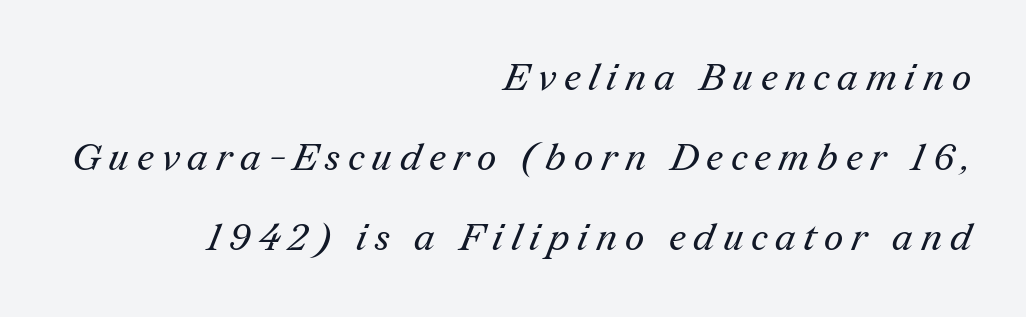
Q: Is the text bold? A: No.
Q: Is the typeface a serif or a sans-serif typeface? A: Serif.
Q: Is the text underlined? A: No.
Q: How is the paragraph aligned? A: Right-aligned.
Q: Is the spacing between letters normal or unusually wide? A: Unusually wide.
Q: Is the spacing between lines tight, normal or loose? A: Loose.
Q: Width (condensed, normal, or wide)? A: Normal.
Q: Stroke contrast? A: Medium.
Q: x-height? A: Medium.
Q: Monospaced? A: No.
